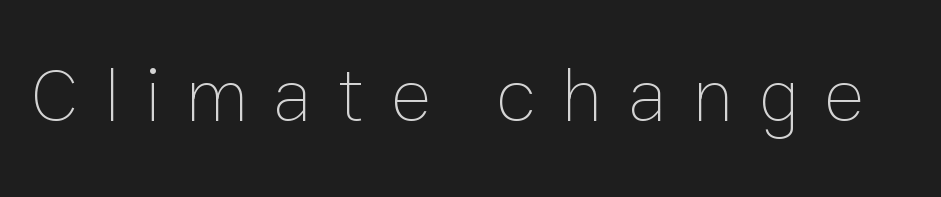
{"italic": "no", "bold": "no", "weight": "thin", "width": "normal", "stroke_contrast": "low", "x_height": "medium", "monospaced": "no", "underline": "no", "letter_spacing": "wide", "letter_spacing_em": 0.32, "glyph_px": 77}
